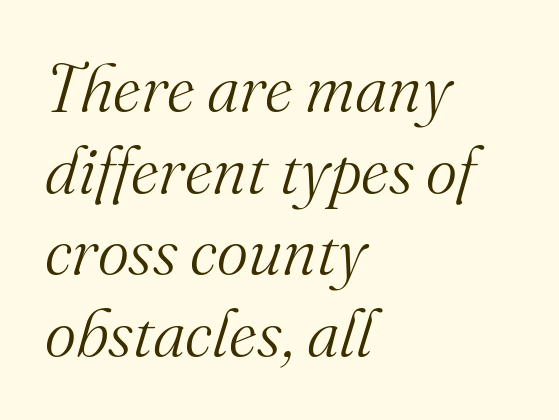
Q: Is the text bold? A: No.
Q: Is the text italic (slanted)? A: Yes, it leans right by about 16 degrees.
Q: Is the typeface a serif or a sans-serif typeface? A: Serif.
Q: Is the text underlined? A: No.
Q: How is the paragraph aligned? A: Left-aligned.
Q: Is the spacing between letters normal or unusually wide? A: Normal.
Q: Width (condensed, normal, or wide)? A: Normal.
Q: Stroke contrast? A: Medium.
Q: x-height? A: Small.
Q: Monospaced? A: No.
